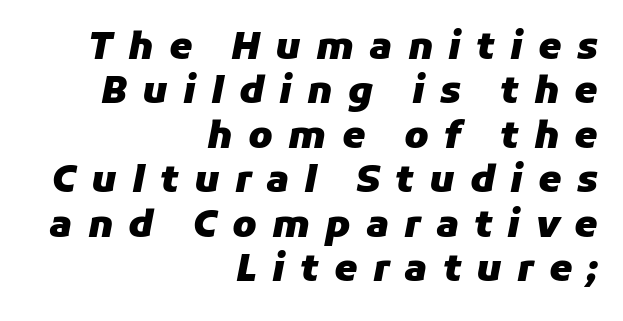
Q: Is the text bold? A: Yes.
Q: Is the text italic (slanted)? A: Yes, it leans right by about 11 degrees.
Q: Is the text underlined? A: No.
Q: How is the paragraph aligned? A: Right-aligned.
Q: Is the spacing between letters normal or unusually wide? A: Unusually wide.
Q: Width (condensed, normal, or wide)? A: Normal.
Q: Stroke contrast? A: Low.
Q: x-height? A: Medium.
Q: Monospaced? A: No.
